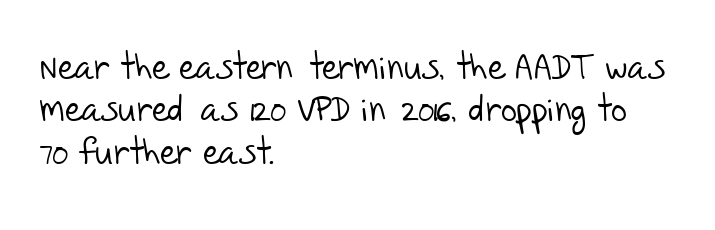
Q: Is the text bold? A: No.
Q: Is the typeface a serif or a sans-serif typeface? A: Sans-serif.
Q: Is the text underlined? A: No.
Q: How is the paragraph aligned? A: Left-aligned.
Q: Is the spacing between letters normal or unusually wide? A: Normal.
Q: Width (condensed, normal, or wide)? A: Normal.
Q: Stroke contrast? A: Low.
Q: x-height? A: Large.
Q: Monospaced? A: No.
